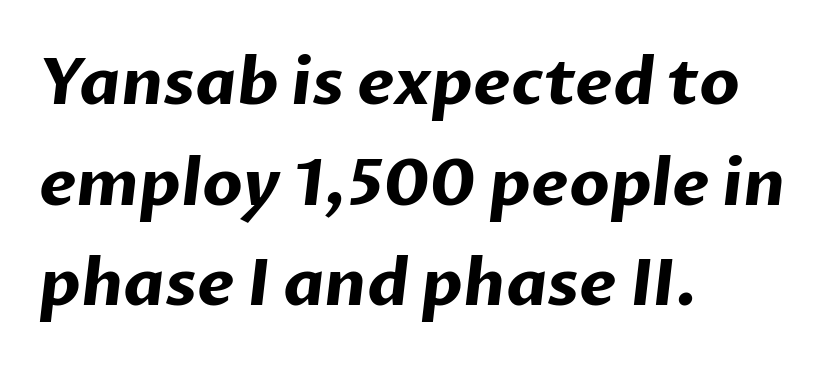
Observe the ordinary spacing: letters are neighbours, not strangers. Caption: bold face, heavy strokes. Do the characters align in a grid? No, the font is proportional. Compared with a centered layout, this one pins lines to the left instead. Bare-footed words on every line.
